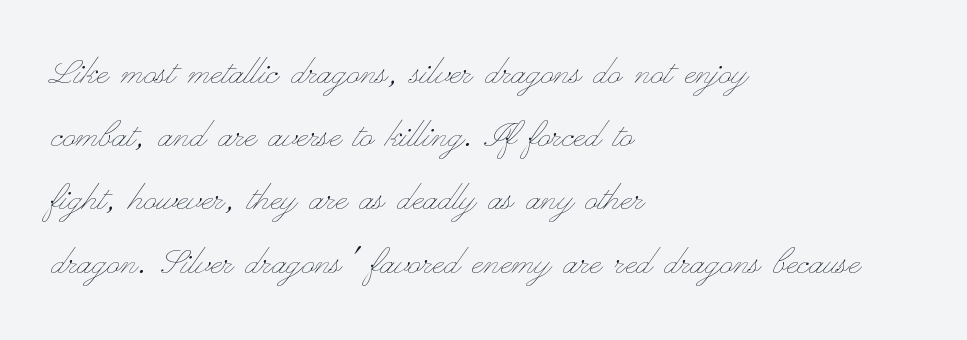
{"bold": "no", "weight": "thin", "width": "wide", "stroke_contrast": "low", "x_height": "small", "monospaced": "no", "underline": "no", "align": "left", "line_spacing": "normal", "line_spacing_ratio": 1.47, "letter_spacing": "normal", "letter_spacing_em": 0.0, "glyph_px": 43}
